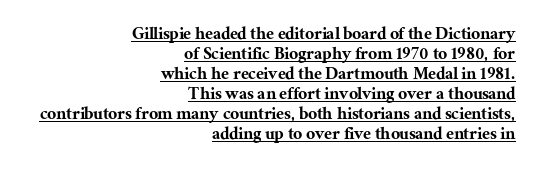
The image shows 20 px text type, upright; set right-aligned, tight line spacing (1.0x), normal letter spacing, underlined.
